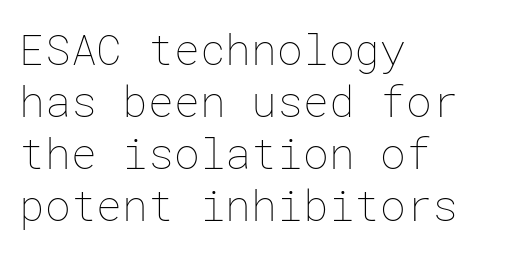
Words appear dense and cohesive because spacing is normal. The typography opts for an upright posture over an oblique one. Letters have the restrained weight of plain body copy at most. These lines stack with their left ends in a neat column.
